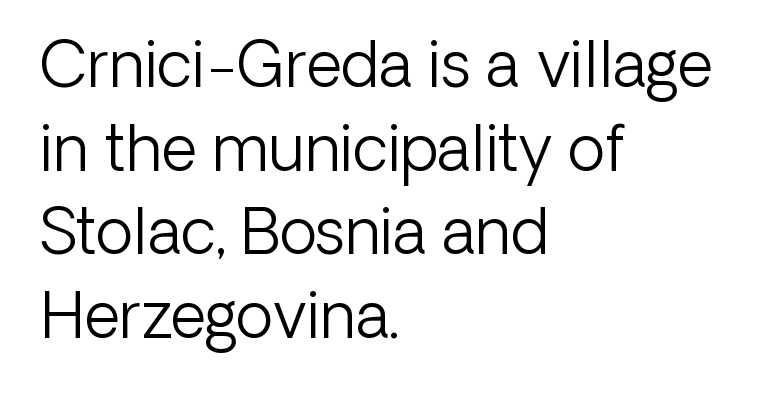
The image shows 62 px light sans-serif type, upright; set left-aligned, normal line spacing (1.35x), normal letter spacing, not underlined; low stroke contrast and a medium x-height.
